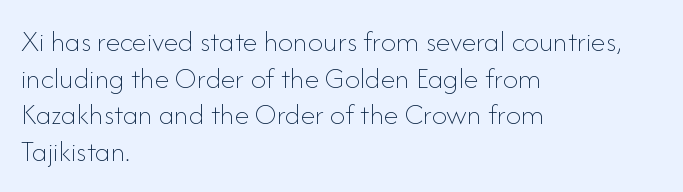
{"italic": "no", "bold": "no", "weight": "thin", "width": "normal", "stroke_contrast": "low", "x_height": "small", "monospaced": "no", "underline": "no", "align": "left", "line_spacing_ratio": 1.22, "letter_spacing": "normal", "letter_spacing_em": 0.0, "glyph_px": 30}
